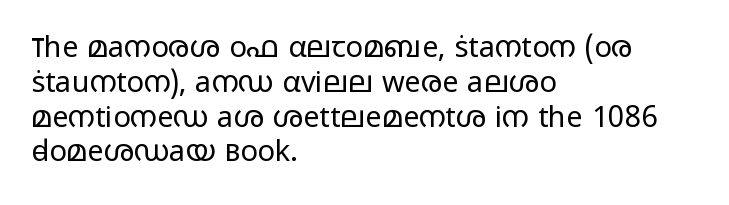
Typeset ragged right — the left edge is the straight one. Caption: standard tracking, unaltered. Honestly, there is no underline to notice here at all. The font sits on the lighter half of the weight spectrum, regular included. Tall strokes in this sample are plumb rather than angled.
